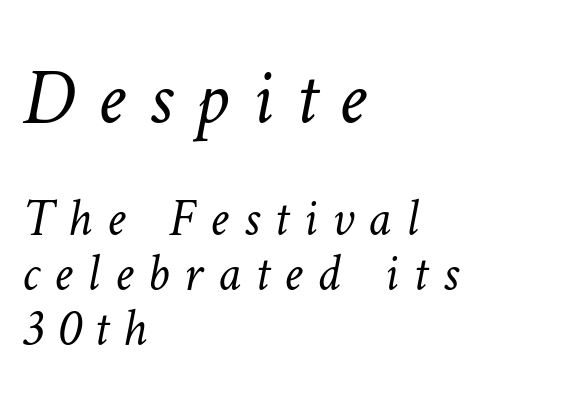
Q: Is the text bold? A: No.
Q: Is the text underlined? A: No.
Q: How is the paragraph aligned? A: Left-aligned.
Q: Is the spacing between letters normal or unusually wide? A: Unusually wide.
Q: Is the spacing between lines tight, normal or loose? A: Tight.
Q: Which block of text is set in a larger size, the first (top) or the second (bottom)? A: The first (top) one.
Q: Width (condensed, normal, or wide)? A: Normal.
Q: Stroke contrast? A: Low.
Q: x-height? A: Medium.
Q: Monospaced? A: No.
